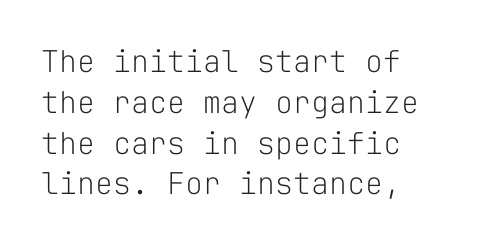
The image shows 30 px light sans-serif type, upright, monospaced; set normal line spacing (1.36x), normal letter spacing, not underlined; low stroke contrast and a medium x-height.
